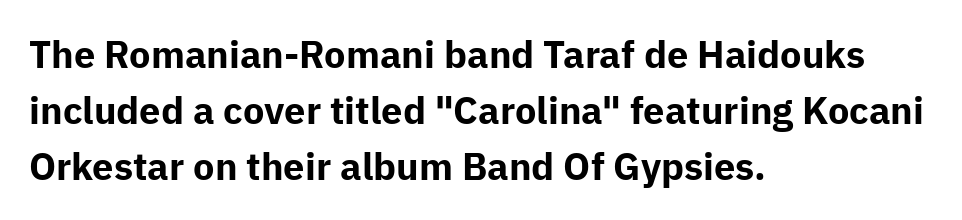
Q: Is the text bold? A: Yes.
Q: Is the text italic (slanted)? A: No, it is upright.
Q: Is the typeface a serif or a sans-serif typeface? A: Sans-serif.
Q: Is the text underlined? A: No.
Q: How is the paragraph aligned? A: Left-aligned.
Q: Is the spacing between letters normal or unusually wide? A: Normal.
Q: Is the spacing between lines tight, normal or loose? A: Normal.
Q: Width (condensed, normal, or wide)? A: Normal.
Q: Stroke contrast? A: Low.
Q: x-height? A: Medium.
Q: Monospaced? A: No.
